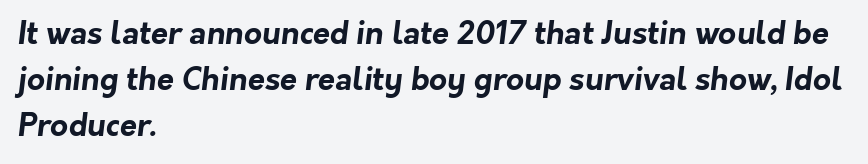
The image shows 31 px bold sans-serif type; set left-aligned, normal line spacing (1.49x), normal letter spacing, not underlined; low stroke contrast and a medium x-height.
